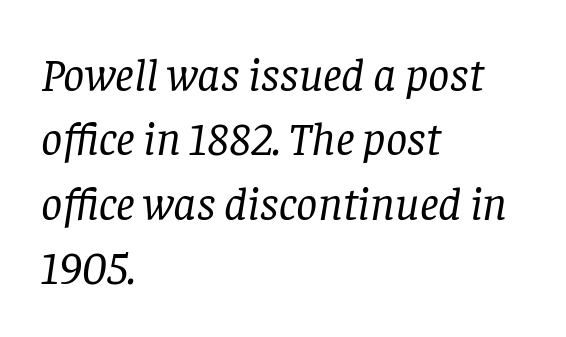
Q: Is the text bold? A: No.
Q: Is the text italic (slanted)? A: Yes, it leans right by about 8 degrees.
Q: Is the typeface a serif or a sans-serif typeface? A: Serif.
Q: Is the text underlined? A: No.
Q: How is the paragraph aligned? A: Left-aligned.
Q: Is the spacing between letters normal or unusually wide? A: Normal.
Q: Is the spacing between lines tight, normal or loose? A: Normal.
Q: Width (condensed, normal, or wide)? A: Normal.
Q: Stroke contrast? A: Low.
Q: x-height? A: Large.
Q: Monospaced? A: No.
